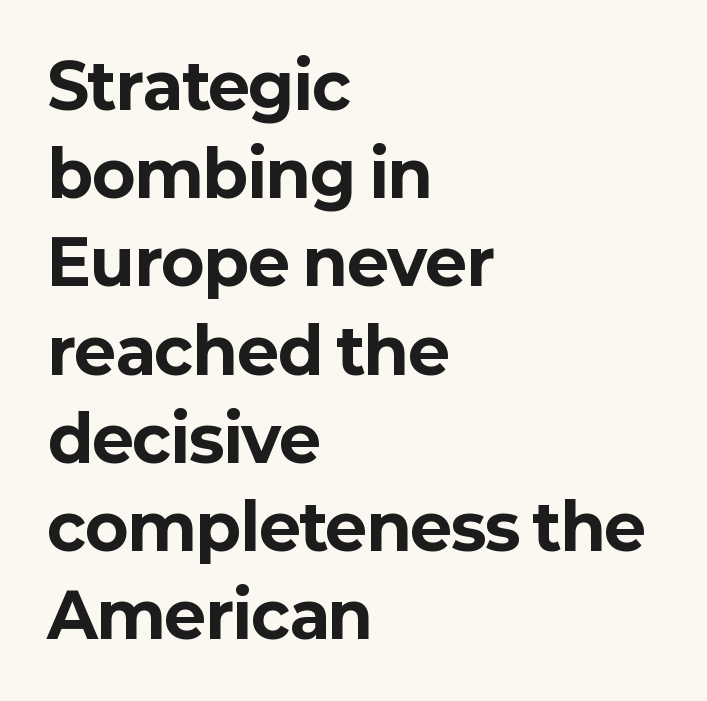
Ordinary non-slanted type is in use. Successive baselines arrive at the customary interval. This sample uses plain, unmodified letter spacing. Weight check: bold — yes, fully. This sample has the flowing, uneven cadence of proportional lettering.
